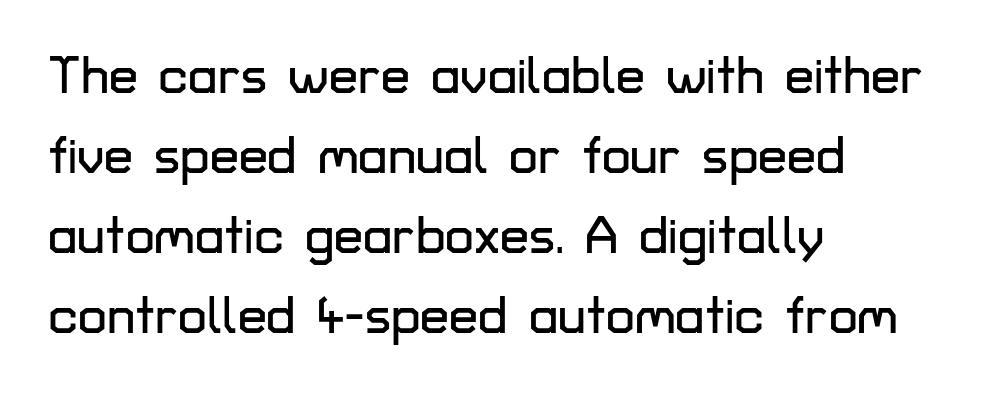
{"serif": "no", "italic": "no", "width": "normal", "stroke_contrast": "low", "x_height": "medium", "monospaced": "no", "underline": "no", "align": "left", "line_spacing": "normal", "line_spacing_ratio": 1.54, "letter_spacing": "normal", "letter_spacing_em": 0.0, "glyph_px": 52}
